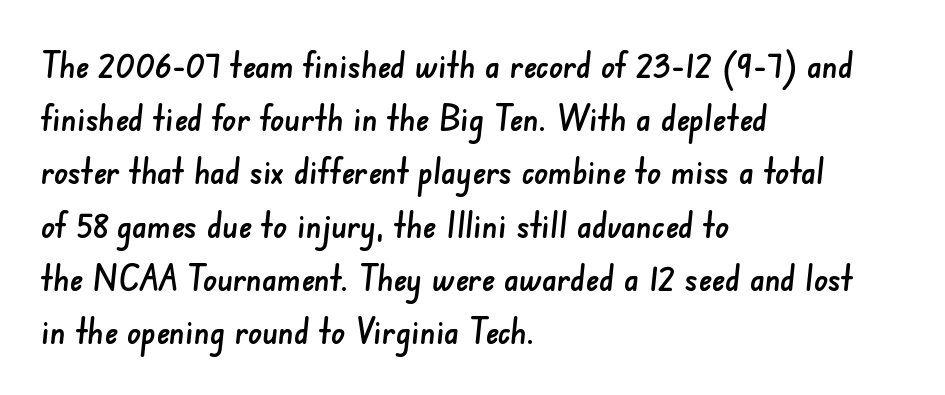
Q: Is the typeface a serif or a sans-serif typeface? A: Sans-serif.
Q: Is the text underlined? A: No.
Q: How is the paragraph aligned? A: Left-aligned.
Q: Is the spacing between letters normal or unusually wide? A: Normal.
Q: Is the spacing between lines tight, normal or loose? A: Normal.
Q: Width (condensed, normal, or wide)? A: Normal.
Q: Stroke contrast? A: Low.
Q: x-height? A: Small.
Q: Monospaced? A: No.
